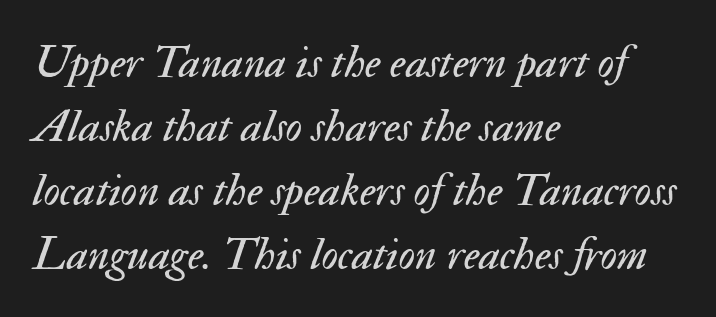
Q: Is the text bold? A: No.
Q: Is the text italic (slanted)? A: Yes, it leans right by about 17 degrees.
Q: Is the text underlined? A: No.
Q: How is the paragraph aligned? A: Left-aligned.
Q: Is the spacing between letters normal or unusually wide? A: Normal.
Q: Is the spacing between lines tight, normal or loose? A: Normal.
Q: Width (condensed, normal, or wide)? A: Normal.
Q: Stroke contrast? A: Medium.
Q: x-height? A: Small.
Q: Monospaced? A: No.
